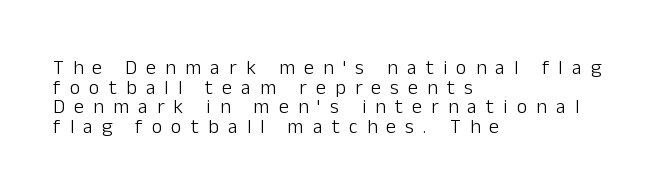
Q: Is the text bold? A: No.
Q: Is the text italic (slanted)? A: No, it is upright.
Q: Is the text underlined? A: No.
Q: How is the paragraph aligned? A: Left-aligned.
Q: Is the spacing between letters normal or unusually wide? A: Unusually wide.
Q: Is the spacing between lines tight, normal or loose? A: Tight.
